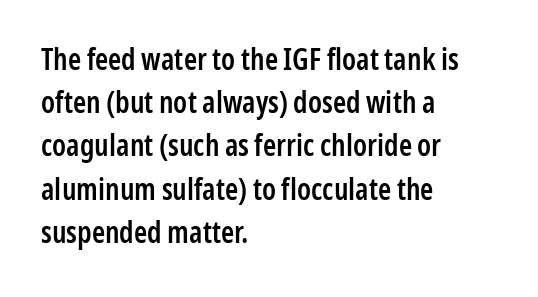
Q: Is the text bold? A: Semi-bold.
Q: Is the text italic (slanted)? A: No, it is upright.
Q: Is the typeface a serif or a sans-serif typeface? A: Sans-serif.
Q: Is the text underlined? A: No.
Q: How is the paragraph aligned? A: Left-aligned.
Q: Is the spacing between letters normal or unusually wide? A: Normal.
Q: Is the spacing between lines tight, normal or loose? A: Normal.
Q: Width (condensed, normal, or wide)? A: Condensed.
Q: Stroke contrast? A: Low.
Q: x-height? A: Medium.
Q: Monospaced? A: No.
